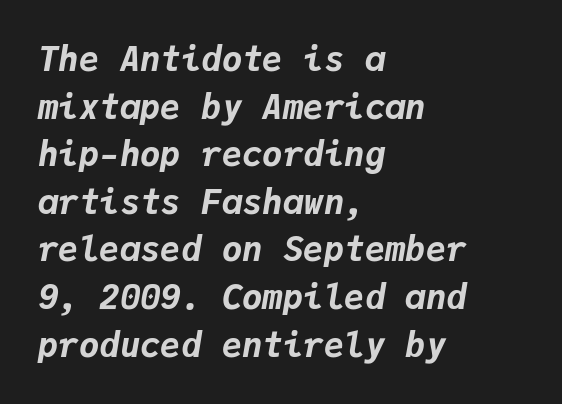
The image shows 34 px bold type, italic (leaning right), monospaced; set left-aligned, normal line spacing (1.4x), normal letter spacing, not underlined; low stroke contrast and a medium x-height.
